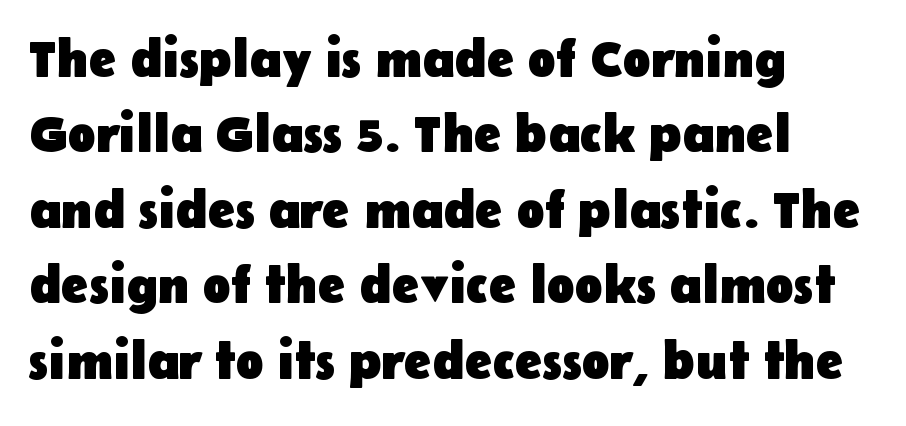
Spacing verdict: proportional, widths tailored to each character. These lines stack with their left ends in a neat column. Whoever set this chose a conventional vertical rhythm. Decoration check: the copy has no underline. The letters sit at their default tracking, neither squeezed nor spread. Stroke terminals: plain, sans-serif.
